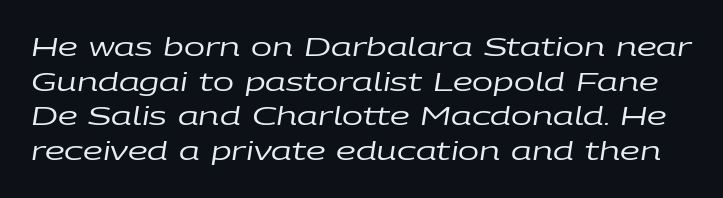
The image shows 25 px text type, italic (leaning right); set normal line spacing (1.39x), normal letter spacing, not underlined.
